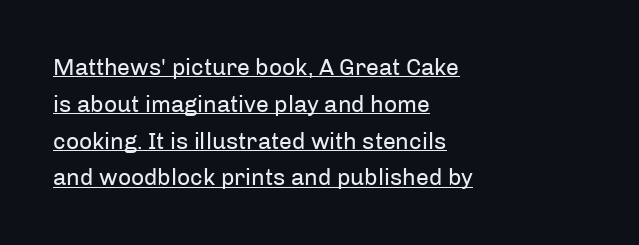
{"italic": "no", "bold": "no", "underline": "yes", "align": "left", "line_spacing": "normal", "line_spacing_ratio": 1.6, "letter_spacing": "normal", "letter_spacing_em": 0.0, "glyph_px": 23}
